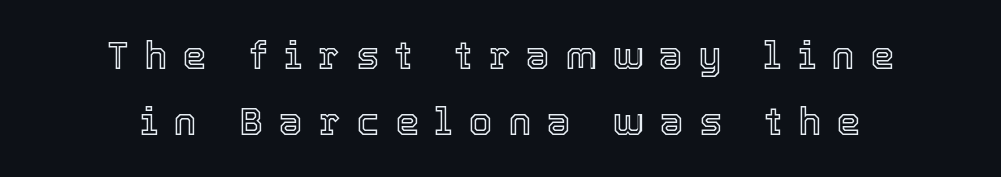
The image shows 38 px text type, upright; set centered, line spacing 1.73x, unusually wide letter spacing (+0.42 em), not underlined; a medium x-height.
